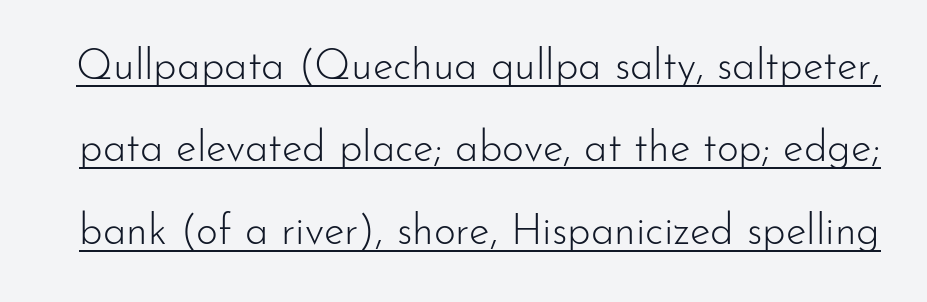
What kind of face is this? One without serifs — a sans. This sample trades compactness for vertical openness between lines. This is roman type, the default non-slanted kind. The face used here is proportionally spaced, like ordinary book or web type.
